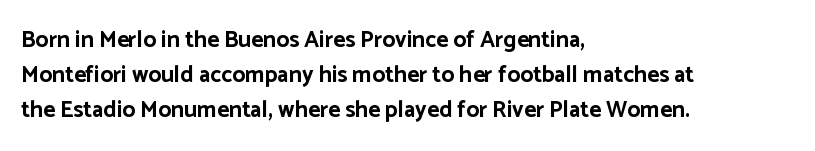
Q: Is the text bold? A: Yes.
Q: Is the text italic (slanted)? A: No, it is upright.
Q: Is the text underlined? A: No.
Q: How is the paragraph aligned? A: Left-aligned.
Q: Is the spacing between letters normal or unusually wide? A: Normal.
Q: Is the spacing between lines tight, normal or loose? A: Normal.
